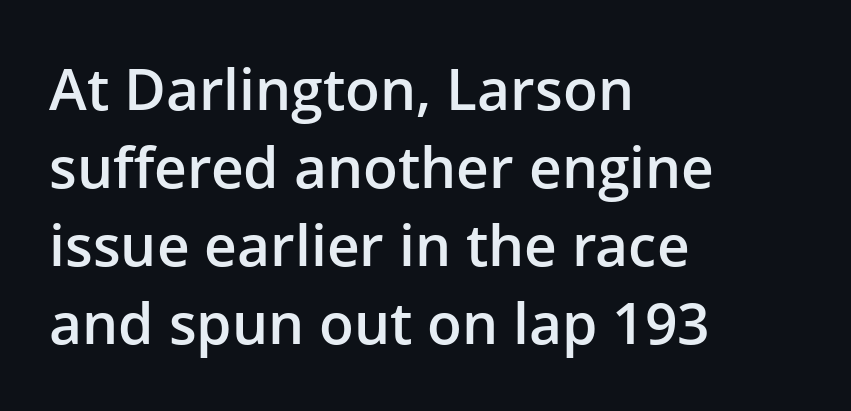
The image shows 57 px semibold sans-serif type, upright; set left-aligned, normal line spacing (1.37x), normal letter spacing, not underlined; low stroke contrast and a medium x-height.
